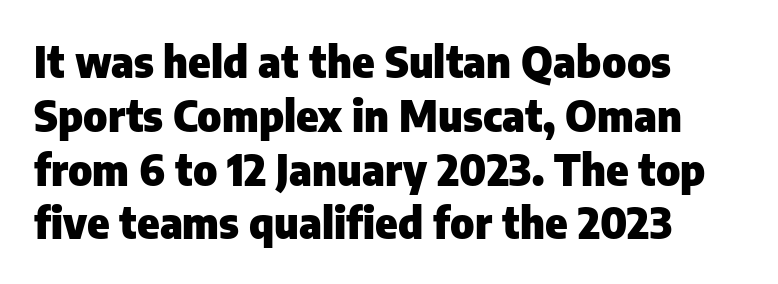
The image shows 42 px heavy sans-serif type, upright; set left-aligned, normal line spacing (1.28x), normal letter spacing, not underlined; low stroke contrast and a medium x-height.
